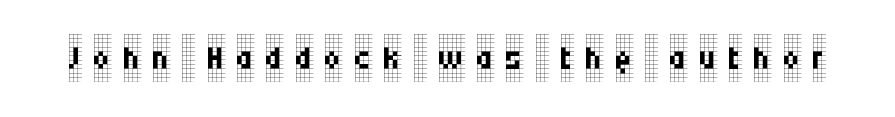
Q: Is the text bold? A: No.
Q: Is the text italic (slanted)? A: No, it is upright.
Q: Is the typeface a serif or a sans-serif typeface? A: Serif.
Q: Is the text underlined? A: No.
Q: Is the spacing between letters normal or unusually wide? A: Unusually wide.
Q: Width (condensed, normal, or wide)? A: Condensed.
Q: Stroke contrast? A: Low.
Q: x-height? A: Large.
Q: Monospaced? A: No.
